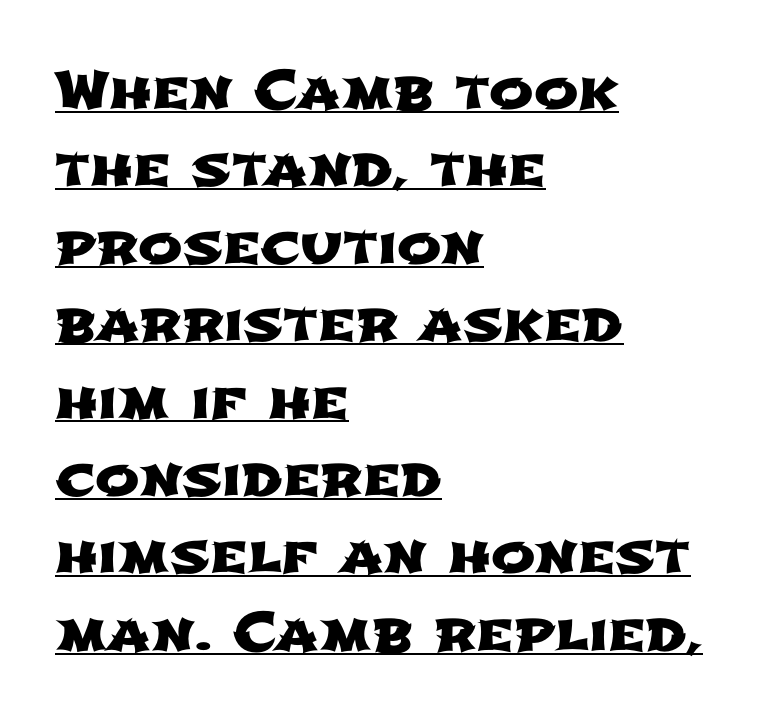
{"serif": "no", "width": "wide", "stroke_contrast": "low", "x_height": "medium", "monospaced": "no", "underline": "yes", "align": "left", "line_spacing": "normal", "line_spacing_ratio": 1.46, "letter_spacing": "normal", "letter_spacing_em": 0.0, "glyph_px": 53}
